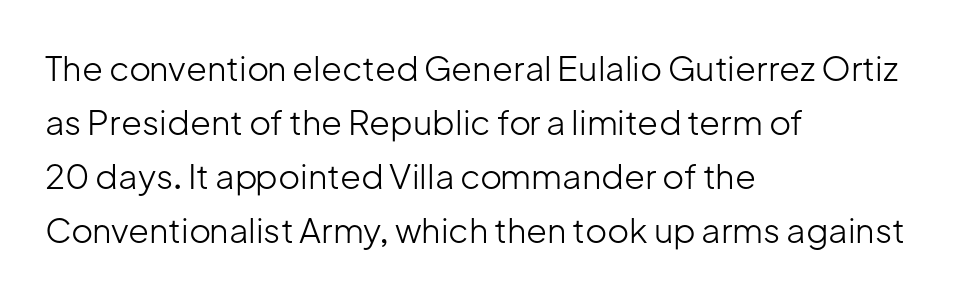
Line spacing here is normal. In CSS terms this would be text-align: left. Type without underlining. Nothing sits at the stroke ends, so this counts as sans-serif. The letters advance in unequal steps, a hallmark of proportional type. On a weight scale, this lands at 450 or below.
